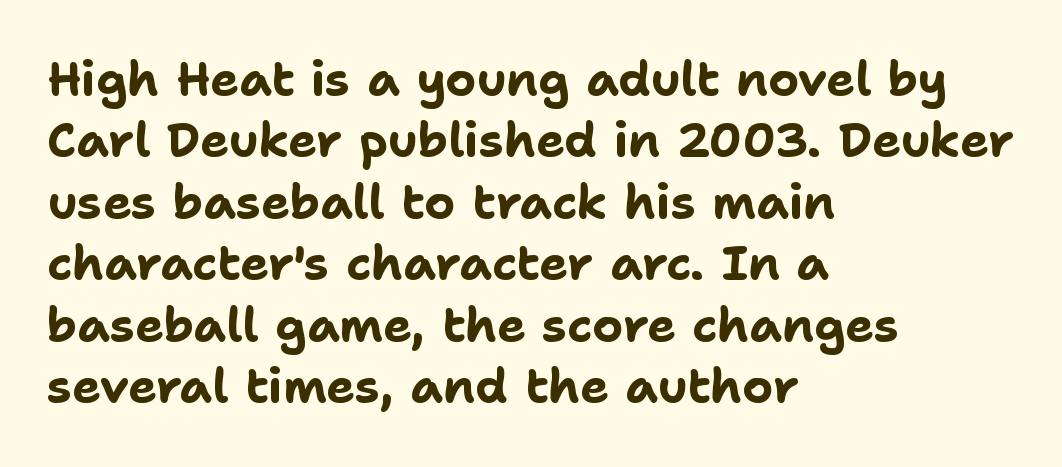
Default kerning and tracking; the words read as compact shapes. The type family on display is of the sans-serif kind. The font is running at its bold setting. Baseline-to-baseline distance is the conventional proportion of letter height. The baseline area is clear. Note the varied advance widths — an 'i' is clearly narrower than an 'm'.
